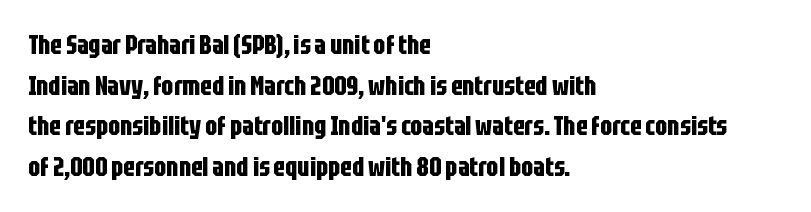
The image shows 26 px bold type, upright; set left-aligned, normal line spacing (1.56x), normal letter spacing, not underlined.
